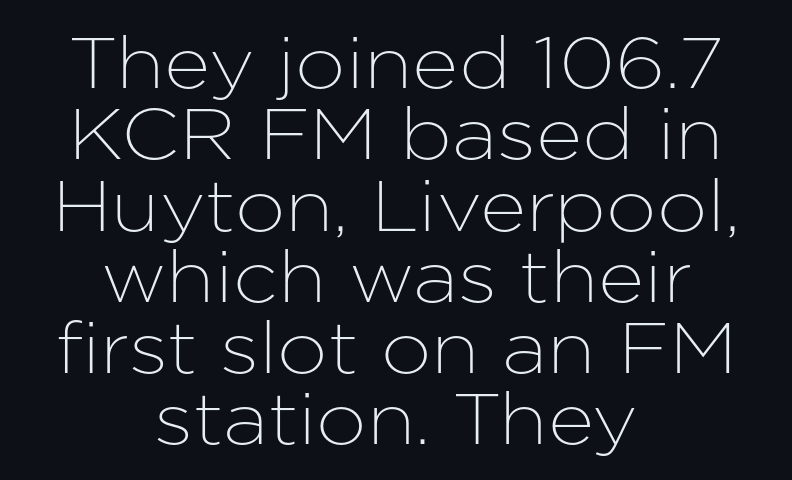
Does the leading feel generous? Not at all — it's pinched. These lines are composed in type without serifs. The letters advance in unequal steps, a hallmark of proportional type. Typeset on center — no edge is straight. Clear beneath every line of the passage. The specimen reads as upright at a glance.
